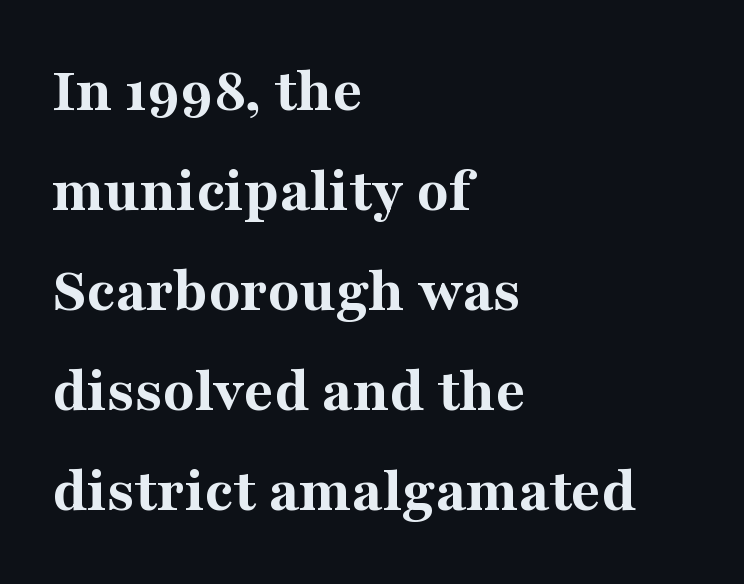
The image shows 65 px bold serif type, upright; set left-aligned, normal line spacing (1.54x), normal letter spacing, not underlined; medium stroke contrast and a medium x-height.
